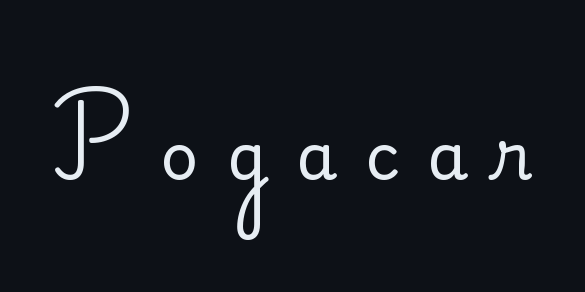
Here the glyphs are tracked loosely, breaking word shapes into spaced letters. Regarding serifs, this sample does without them. Proportional: the letters do not fall into vertical columns. A roman cut, with each character standing at attention. The passage shown is not underscored anywhere.
